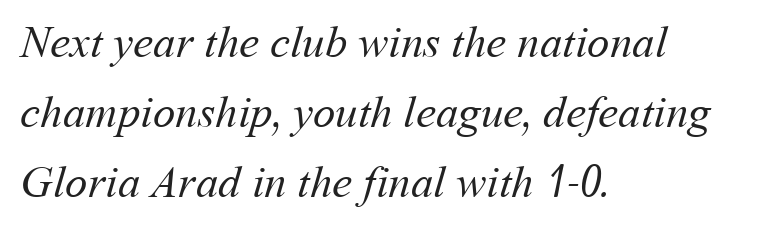
Character widths vary here, with narrow letters taking less room than wide ones. Between one letter and the next there's only the usual sliver of space. This block has exactly the height ordinary leading produces. Reading down the block, your eye returns to a fixed left position each line.
